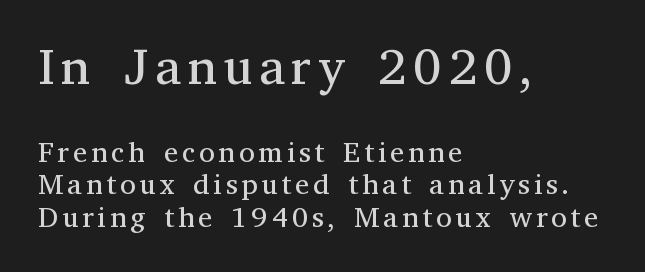
The image shows 51 px regular-weight serif type, upright; set left-aligned, tight line spacing (1.12x), not underlined; the first (top) block is 1.76x larger; medium stroke contrast and a medium x-height.
